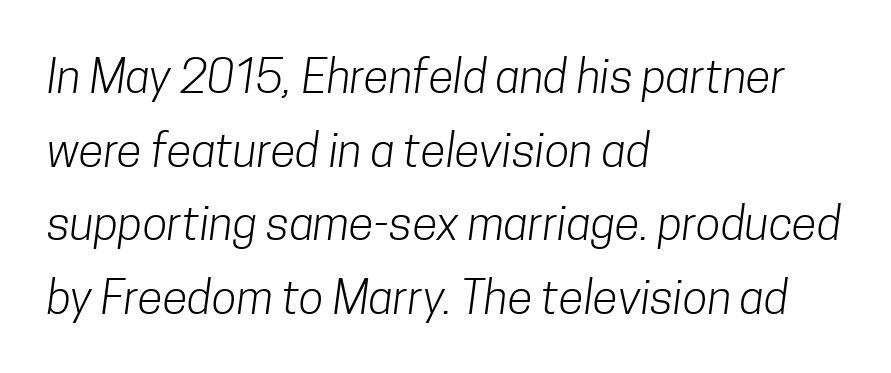
The passage shown is typed in a proportional face where columns would drift. The glyphs are unaccompanied by any horizontal stroke below them. The characters are drawn with everyday or finer stroke widths. Horizontal bands of white between lines are of average thickness.
